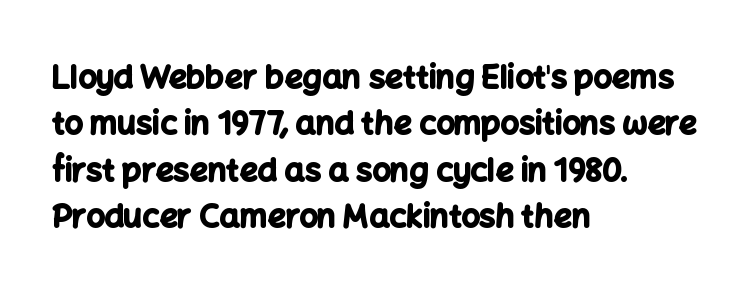
Q: Is the text bold? A: Yes.
Q: Is the text italic (slanted)? A: No, it is upright.
Q: Is the typeface a serif or a sans-serif typeface? A: Sans-serif.
Q: Is the text underlined? A: No.
Q: How is the paragraph aligned? A: Left-aligned.
Q: Is the spacing between letters normal or unusually wide? A: Normal.
Q: Is the spacing between lines tight, normal or loose? A: Normal.
Q: Width (condensed, normal, or wide)? A: Normal.
Q: Stroke contrast? A: Low.
Q: x-height? A: Medium.
Q: Monospaced? A: No.
